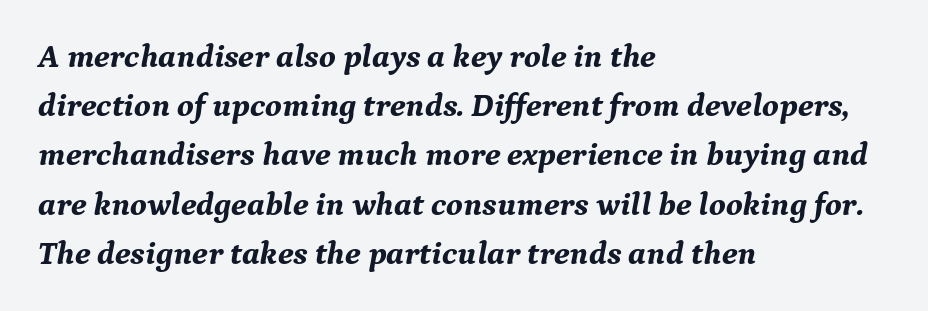
The image shows 33 px bold serif type, italic (leaning right); set left-aligned, normal line spacing (1.49x), normal letter spacing, not underlined; medium stroke contrast and a medium x-height.
